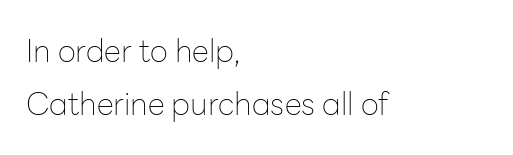
{"serif": "no", "italic": "no", "bold": "no", "weight": "thin", "width": "normal", "stroke_contrast": "low", "x_height": "medium", "monospaced": "no", "underline": "no", "align": "left", "line_spacing": "normal", "line_spacing_ratio": 1.7, "letter_spacing": "normal", "letter_spacing_em": 0.0, "glyph_px": 31}
